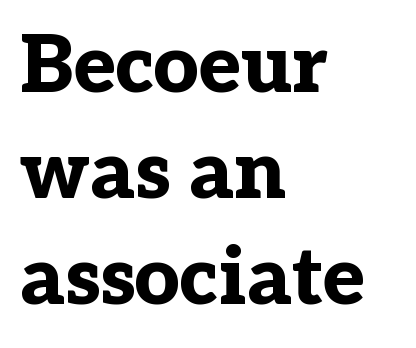
{"serif": "yes", "italic": "no", "bold": "yes", "weight": "bold", "width": "normal", "stroke_contrast": "low", "x_height": "medium", "monospaced": "no", "underline": "no", "align": "left", "line_spacing": "normal", "line_spacing_ratio": 1.34, "letter_spacing": "normal", "letter_spacing_em": 0.0, "glyph_px": 79}
